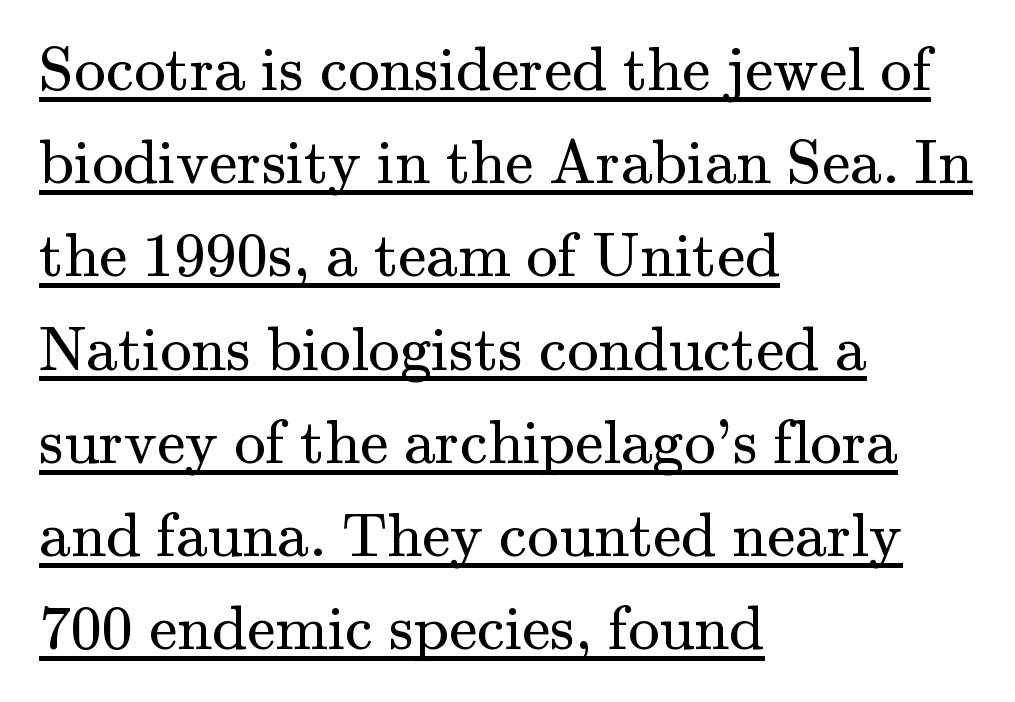
The image shows 63 px regular-weight serif type, upright; set left-aligned, normal line spacing (1.48x), normal letter spacing, underlined; medium stroke contrast and a small x-height.
